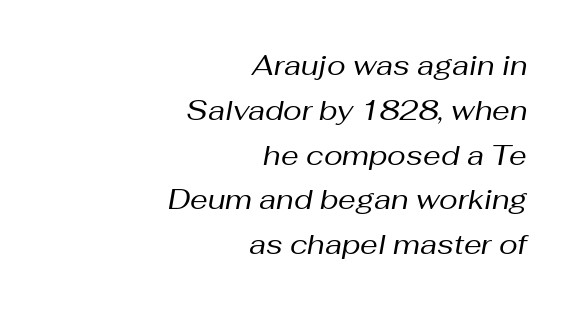
{"italic": "yes", "lean": "right", "slant_degrees": 10, "bold": "no", "weight": "regular", "width": "normal", "stroke_contrast": "medium", "x_height": "medium", "monospaced": "no", "underline": "no", "align": "right", "line_spacing": "normal", "line_spacing_ratio": 1.6, "letter_spacing": "normal", "letter_spacing_em": 0.0, "glyph_px": 28}
